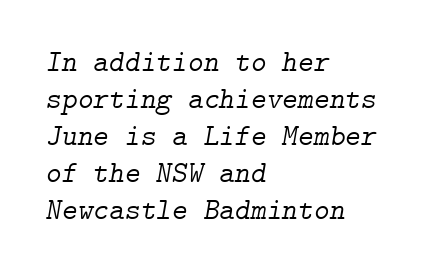
{"serif": "yes", "italic": "yes", "lean": "right", "slant_degrees": 9, "bold": "no", "weight": "light", "width": "normal", "stroke_contrast": "low", "x_height": "medium", "underline": "no", "align": "left", "line_spacing_ratio": 1.23, "letter_spacing": "normal", "letter_spacing_em": 0.0, "glyph_px": 30}
